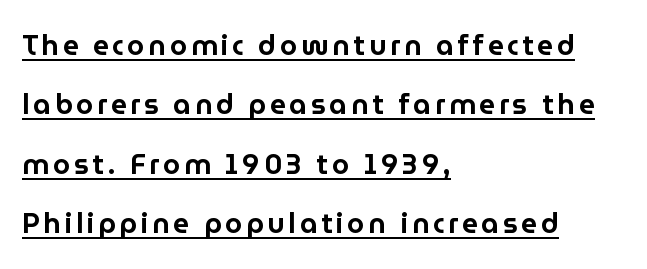
These lines are rendered in a variable-pitch font. A student would call this left alignment; a typographer would say flush left, rag right. Quick note: not italic, upright. Loosely led — the rows are spread out. Typographically, this falls in the sans-serif category.
